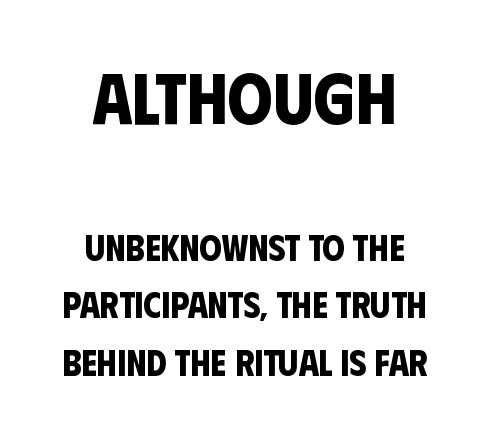
The image shows 72 px bold, condensed sans-serif type; set centered, normal line spacing (1.61x), normal letter spacing, not underlined; the first (top) block is 2.0x larger; low stroke contrast and a large x-height.
